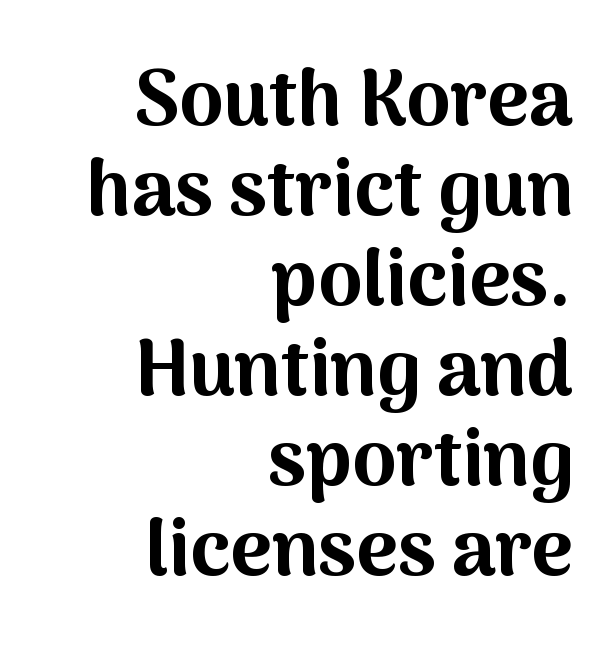
The image shows 79 px bold sans-serif type, upright; set right-aligned, tight line spacing (1.14x), normal letter spacing, not underlined; medium stroke contrast and a medium x-height.
